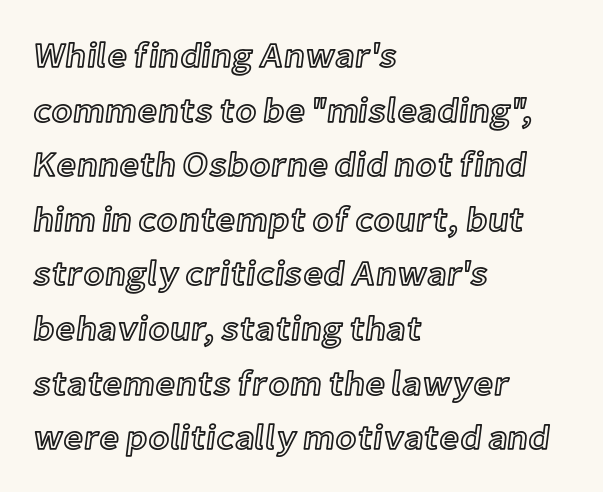
{"width": "normal", "x_height": "medium", "monospaced": "no", "underline": "no", "align": "left", "line_spacing": "normal", "line_spacing_ratio": 1.56, "letter_spacing": "normal", "letter_spacing_em": 0.0, "glyph_px": 35}
